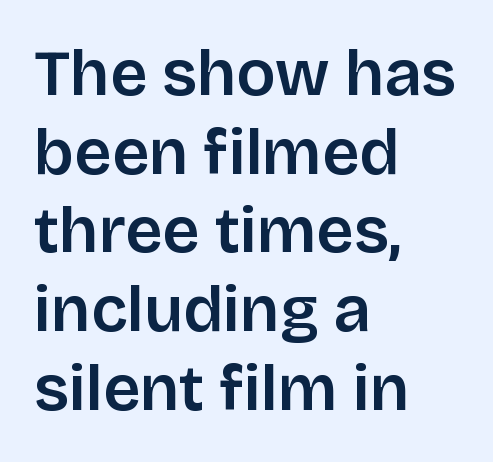
The image shows 65 px sans-serif type, upright; set left-aligned, line spacing 1.21x, normal letter spacing, not underlined; low stroke contrast and a large x-height.
